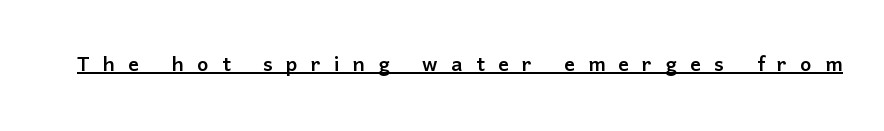
The image shows 27 px text type, upright; set unusually wide letter spacing (+0.49 em), underlined.
